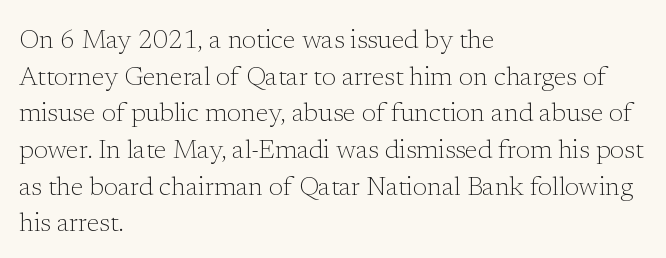
{"italic": "no", "bold": "no", "underline": "no", "align": "left", "line_spacing": "normal", "line_spacing_ratio": 1.41, "letter_spacing": "normal", "letter_spacing_em": 0.0, "glyph_px": 26}
